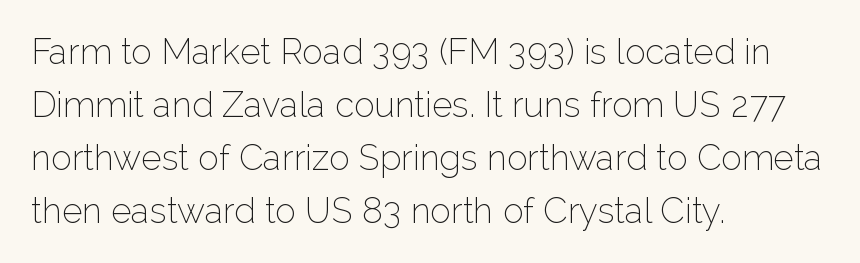
{"serif": "no", "italic": "no", "bold": "no", "weight": "thin", "width": "normal", "stroke_contrast": "low", "x_height": "medium", "monospaced": "no", "underline": "no", "align": "left", "line_spacing": "normal", "line_spacing_ratio": 1.51, "letter_spacing": "normal", "letter_spacing_em": 0.0, "glyph_px": 35}
